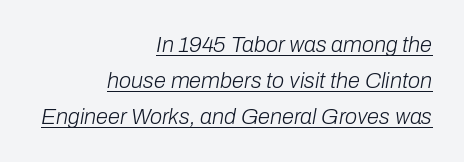
The image shows 22 px text type, italic (leaning right); set right-aligned, normal line spacing (1.64x), normal letter spacing, underlined.
